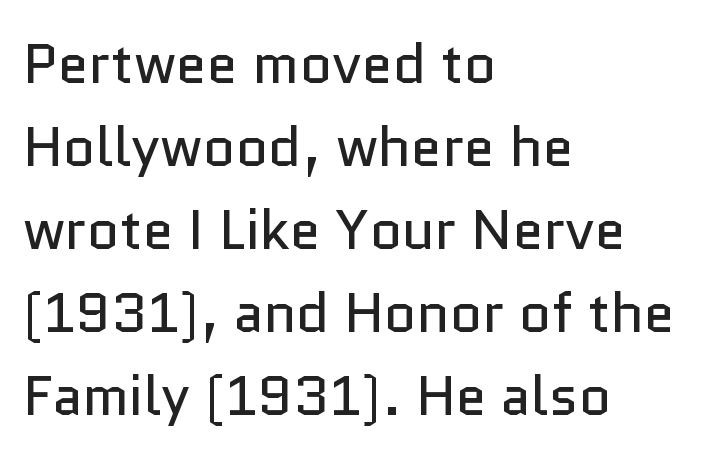
The image shows 56 px regular-weight sans-serif type, upright; set left-aligned, normal line spacing (1.48x), normal letter spacing, not underlined; low stroke contrast and a medium x-height.
